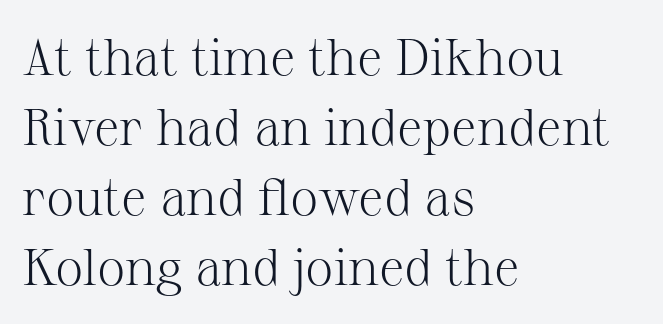
Q: Is the text bold? A: No.
Q: Is the text italic (slanted)? A: No, it is upright.
Q: Is the typeface a serif or a sans-serif typeface? A: Serif.
Q: Is the text underlined? A: No.
Q: How is the paragraph aligned? A: Left-aligned.
Q: Is the spacing between letters normal or unusually wide? A: Normal.
Q: Is the spacing between lines tight, normal or loose? A: Normal.
Q: Width (condensed, normal, or wide)? A: Normal.
Q: Stroke contrast? A: Medium.
Q: x-height? A: Medium.
Q: Monospaced? A: No.
